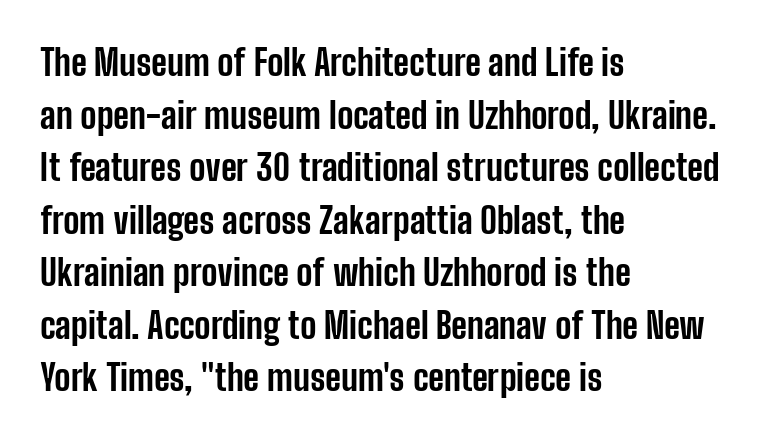
How heavy is the stroke? Heavy — this is a bold. Vertical spacing — default. Short note: letters normally spaced. Looks like regular typesetting: each glyph gets only the width it needs. The specimen reads as upright at a glance.
